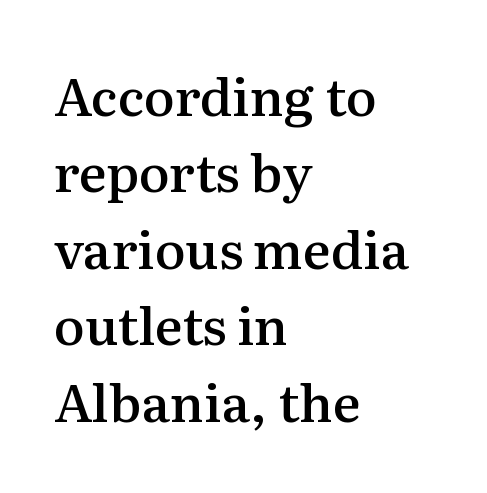
Descenders are the only things crossing below the line. Ordinary non-slanted type is in use. A typesetter would call this zero additional tracking. Looks like regular typesetting: each glyph gets only the width it needs. The setting favours the left margin, as ordinary paragraphs usually do.
